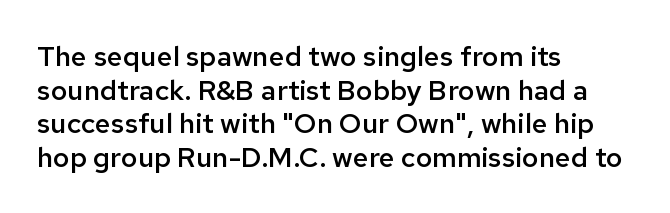
Q: Is the text bold? A: Semi-bold.
Q: Is the text italic (slanted)? A: No, it is upright.
Q: Is the typeface a serif or a sans-serif typeface? A: Sans-serif.
Q: Is the text underlined? A: No.
Q: How is the paragraph aligned? A: Left-aligned.
Q: Is the spacing between letters normal or unusually wide? A: Normal.
Q: Width (condensed, normal, or wide)? A: Normal.
Q: Stroke contrast? A: Low.
Q: x-height? A: Medium.
Q: Monospaced? A: No.
